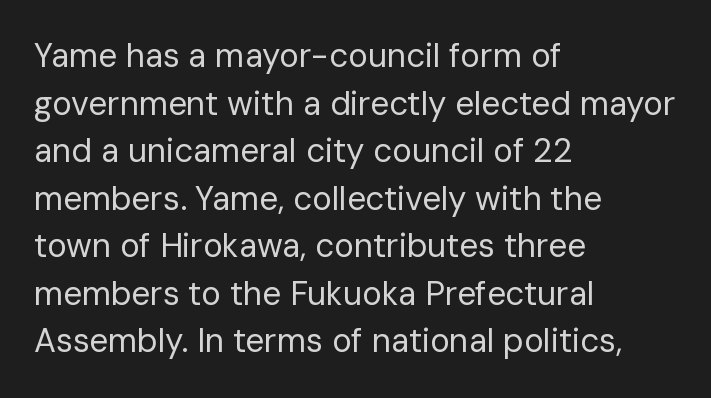
{"serif": "no", "italic": "no", "bold": "no", "weight": "regular", "width": "normal", "stroke_contrast": "low", "x_height": "medium", "monospaced": "no", "underline": "no", "align": "left", "line_spacing": "normal", "line_spacing_ratio": 1.44, "letter_spacing": "normal", "letter_spacing_em": 0.0, "glyph_px": 33}
